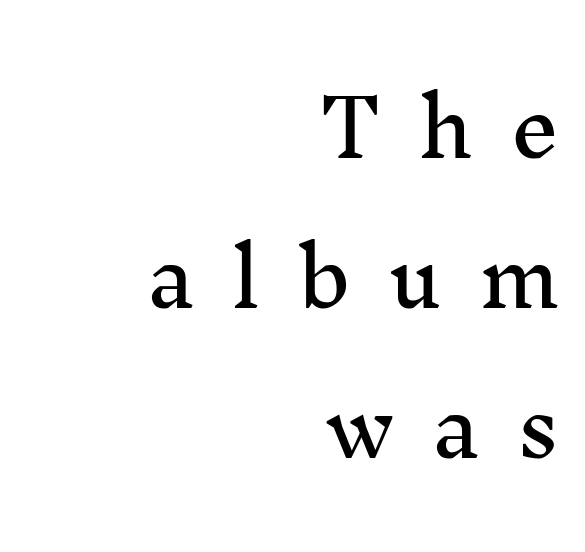
In terms of posture, this sample is upright. One glance says open: line gaps are wider than usual. Look at the tracking — it's clearly loosened, letters drifting apart. If you drew a ruler down the right edge, every line would touch it. A typesetter would label this face a serif.
